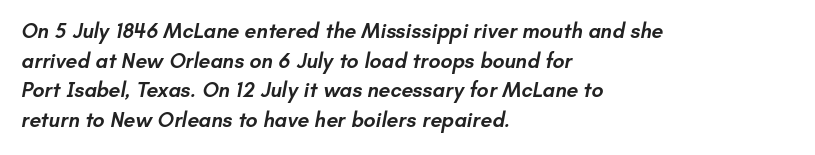
{"bold": "semi", "underline": "no", "align": "left", "line_spacing": "normal", "line_spacing_ratio": 1.41, "letter_spacing": "normal", "letter_spacing_em": 0.0, "glyph_px": 21}
